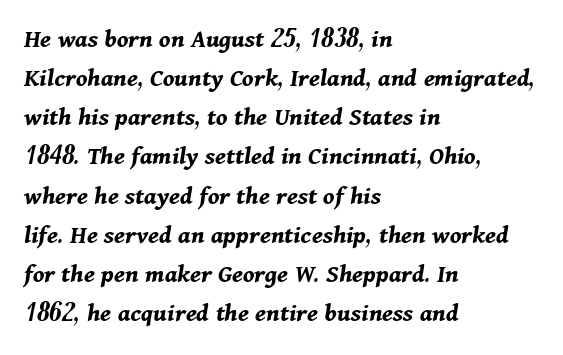
A typesetter would mark this as italic. Caption: multi-line text, flush left, ragged right. You could call the tracking neutral — neither tight nor loose. Vertically, the passage feels balanced, rows spaced as you'd expect.
